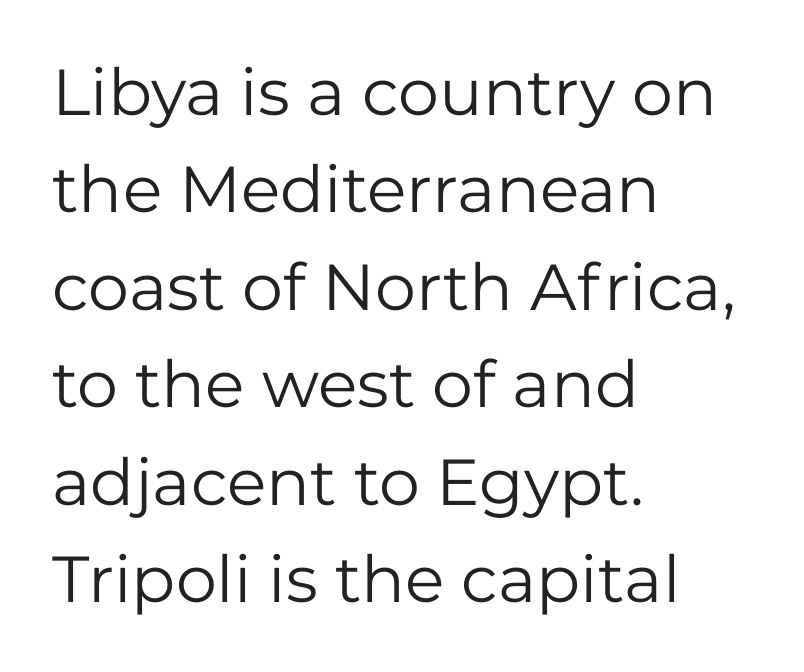
The image shows 65 px regular-weight sans-serif type, upright; set left-aligned, normal line spacing (1.5x), normal letter spacing, not underlined; low stroke contrast and a medium x-height.
